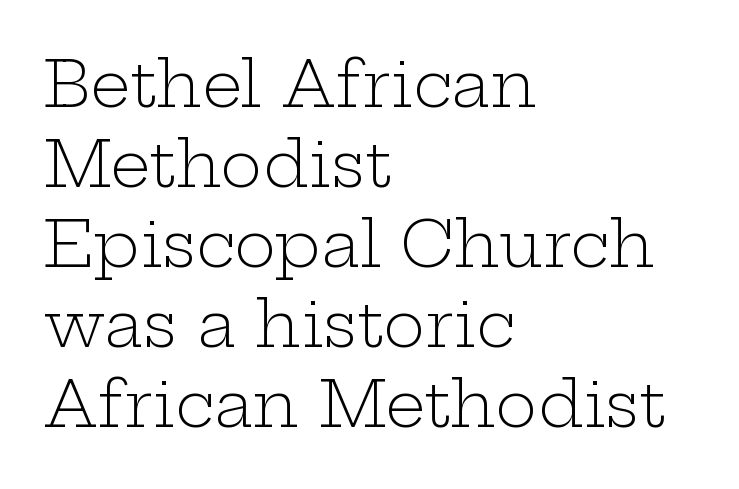
The image shows 63 px light, wide serif type, upright; set left-aligned, normal line spacing (1.27x), normal letter spacing, not underlined; low stroke contrast and a medium x-height.
